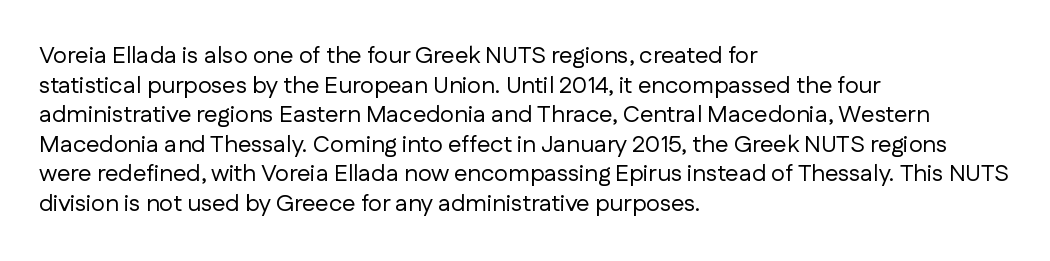
The image shows 24 px text type, upright; set left-aligned, line spacing 1.23x, normal letter spacing, not underlined.
